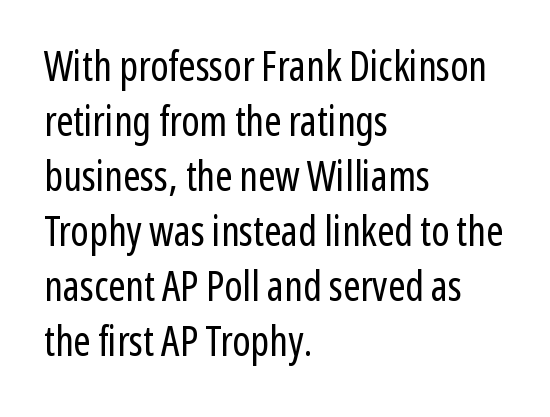
{"serif": "no", "italic": "no", "bold": "no", "weight": "regular", "width": "condensed", "stroke_contrast": "low", "x_height": "medium", "monospaced": "no", "underline": "no", "align": "left", "line_spacing": "normal", "line_spacing_ratio": 1.34, "letter_spacing": "normal", "letter_spacing_em": 0.0, "glyph_px": 41}
